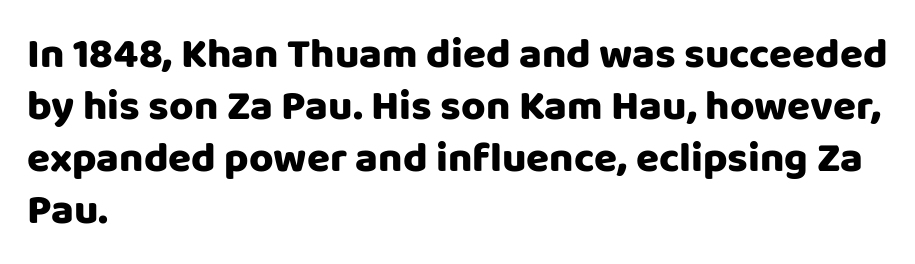
The image shows 42 px sans-serif type, upright; set left-aligned, line spacing 1.24x, normal letter spacing, not underlined; low stroke contrast and a large x-height.
